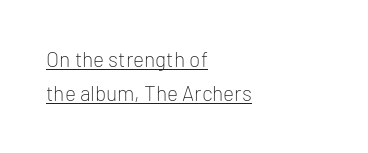
{"italic": "no", "bold": "no", "underline": "yes", "align": "left", "line_spacing": "normal", "line_spacing_ratio": 1.62, "letter_spacing": "normal", "letter_spacing_em": 0.0, "glyph_px": 21}
